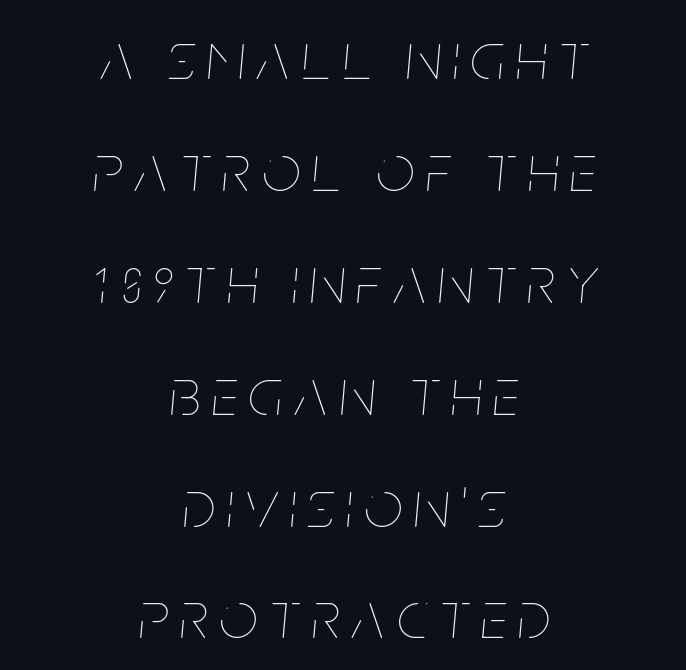
{"italic": "yes", "lean": "right", "slant_degrees": 5, "bold": "no", "weight": "thin", "width": "condensed", "stroke_contrast": "low", "x_height": "large", "monospaced": "no", "underline": "no", "align": "center", "line_spacing": "normal", "line_spacing_ratio": 1.67, "glyph_px": 67}
